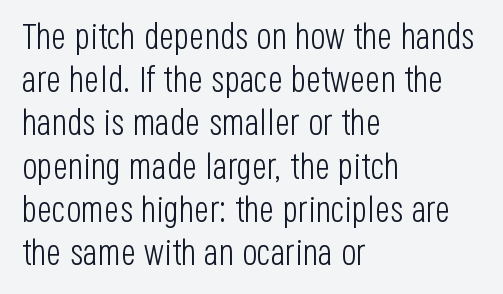
Students, note that the glyphs here touch the page at normal intervals. No italicization has been applied; the sample stays upright. The face used here is proportionally spaced, like ordinary book or web type. The passage shown is typeset with a sans-serif family. These glyphs show unthickened strokes, regular width or finer. Where is the straight margin? On the left.
